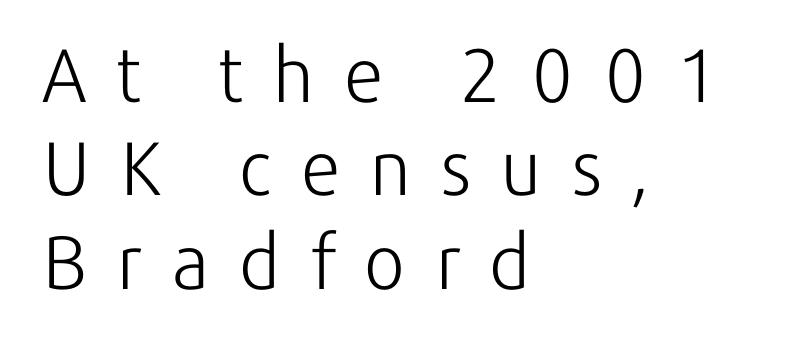
Q: Is the text bold? A: No.
Q: Is the text italic (slanted)? A: No, it is upright.
Q: Is the typeface a serif or a sans-serif typeface? A: Sans-serif.
Q: Is the text underlined? A: No.
Q: How is the paragraph aligned? A: Left-aligned.
Q: Is the spacing between letters normal or unusually wide? A: Unusually wide.
Q: Width (condensed, normal, or wide)? A: Normal.
Q: Stroke contrast? A: Low.
Q: x-height? A: Medium.
Q: Monospaced? A: No.
